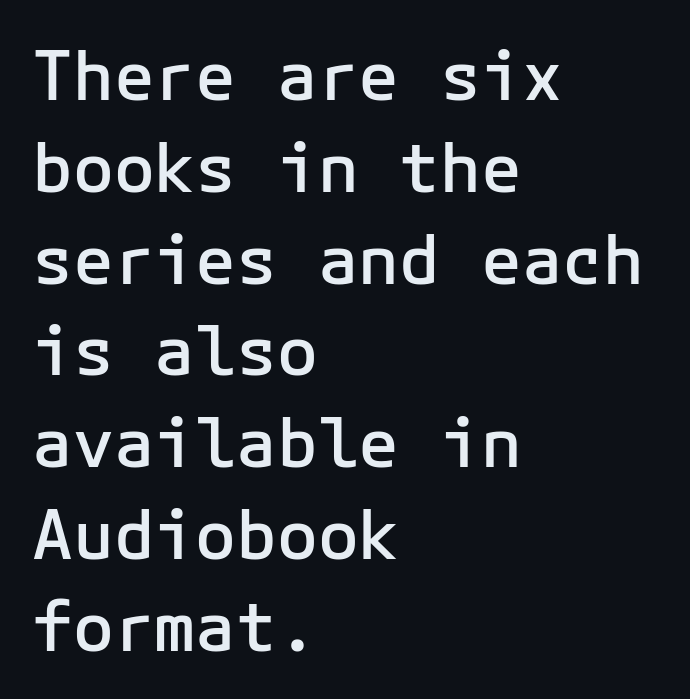
Q: Is the text bold? A: Semi-bold.
Q: Is the text italic (slanted)? A: No, it is upright.
Q: Is the typeface a serif or a sans-serif typeface? A: Sans-serif.
Q: Is the text underlined? A: No.
Q: How is the paragraph aligned? A: Left-aligned.
Q: Is the spacing between letters normal or unusually wide? A: Normal.
Q: Is the spacing between lines tight, normal or loose? A: Normal.
Q: Width (condensed, normal, or wide)? A: Normal.
Q: Stroke contrast? A: Low.
Q: x-height? A: Medium.
Q: Monospaced? A: Yes.
